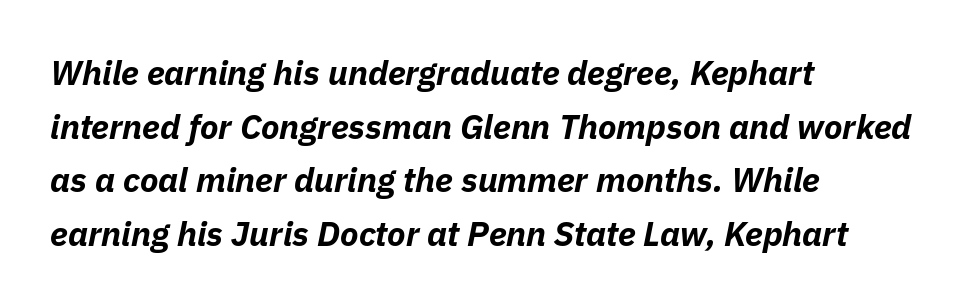
Q: Is the text bold? A: Yes.
Q: Is the text italic (slanted)? A: Yes, it leans right by about 11 degrees.
Q: Is the text underlined? A: No.
Q: How is the paragraph aligned? A: Left-aligned.
Q: Is the spacing between letters normal or unusually wide? A: Normal.
Q: Is the spacing between lines tight, normal or loose? A: Normal.
Q: Width (condensed, normal, or wide)? A: Normal.
Q: Stroke contrast? A: Low.
Q: x-height? A: Medium.
Q: Monospaced? A: No.
